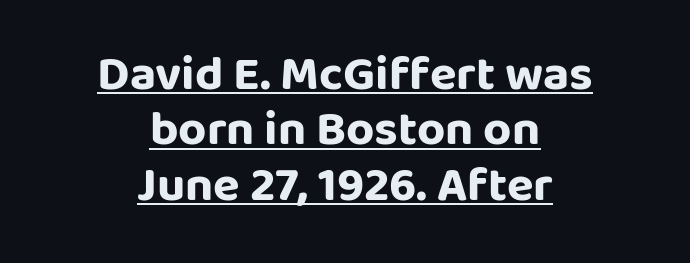
Q: Is the text bold? A: Yes.
Q: Is the text italic (slanted)? A: No, it is upright.
Q: Is the typeface a serif or a sans-serif typeface? A: Sans-serif.
Q: Is the text underlined? A: Yes.
Q: How is the paragraph aligned? A: Centered.
Q: Is the spacing between letters normal or unusually wide? A: Normal.
Q: Is the spacing between lines tight, normal or loose? A: Tight.
Q: Width (condensed, normal, or wide)? A: Normal.
Q: Stroke contrast? A: Low.
Q: x-height? A: Large.
Q: Monospaced? A: No.
